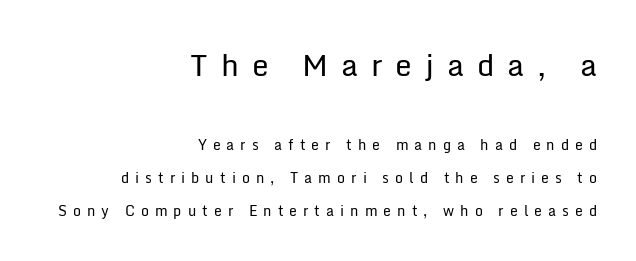
The typography opts for an upright posture over an oblique one. All the whitespace from short lines collects on the left. This reads as an unemphasized weight, regular at the heaviest. The designer went with a sans here, leaving each stem footless. Whoever set this chose breathing room over compactness in the vertical rhythm. This sample has the flowing, uneven cadence of proportional lettering.
